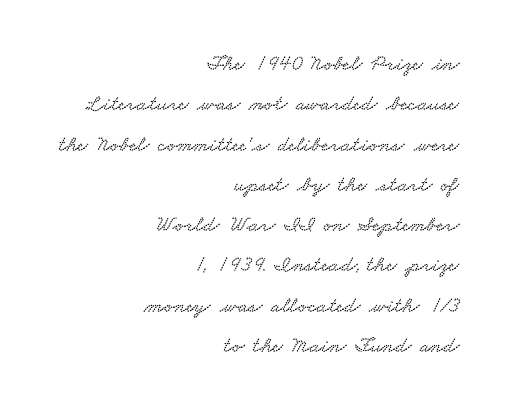
The image shows 22 px text type; set right-aligned, line spacing 1.83x, normal letter spacing, not underlined.
